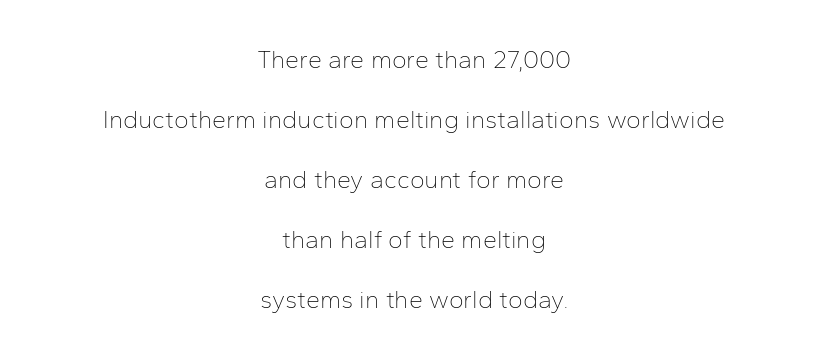
The image shows 25 px text type, upright; set centered, loose line spacing (2.4x), normal letter spacing, not underlined.
